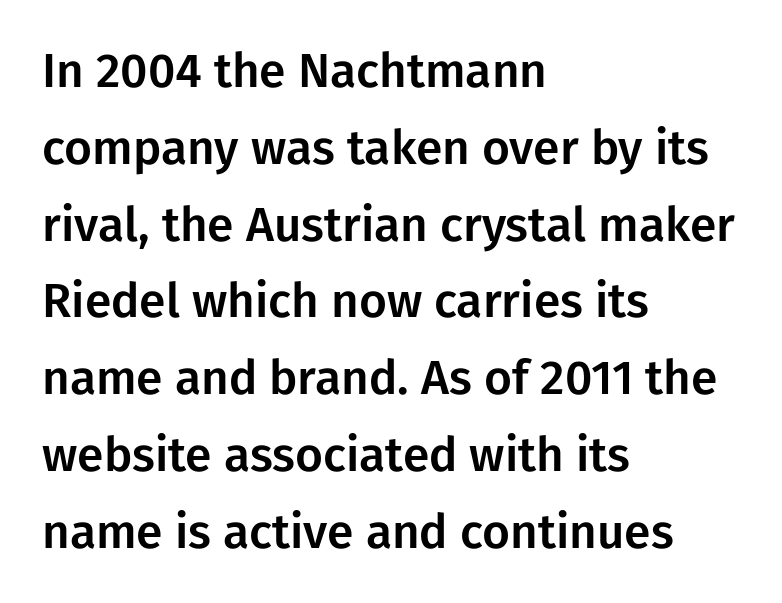
The typography opts for an upright posture over an oblique one. Tracking value appears to be zero — textbook default spacing. Whoever set this chose a conventional vertical rhythm. Each line starts at the same left margin while the right side varies. Clear beneath every line of the passage. These lines are composed in type without serifs.
